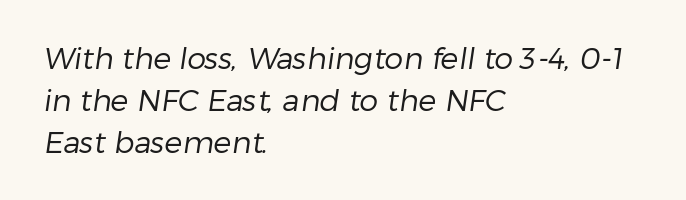
Q: Is the text bold? A: No.
Q: Is the typeface a serif or a sans-serif typeface? A: Sans-serif.
Q: Is the text underlined? A: No.
Q: How is the paragraph aligned? A: Left-aligned.
Q: Is the spacing between letters normal or unusually wide? A: Normal.
Q: Is the spacing between lines tight, normal or loose? A: Normal.
Q: Width (condensed, normal, or wide)? A: Normal.
Q: Stroke contrast? A: Low.
Q: x-height? A: Medium.
Q: Monospaced? A: No.
